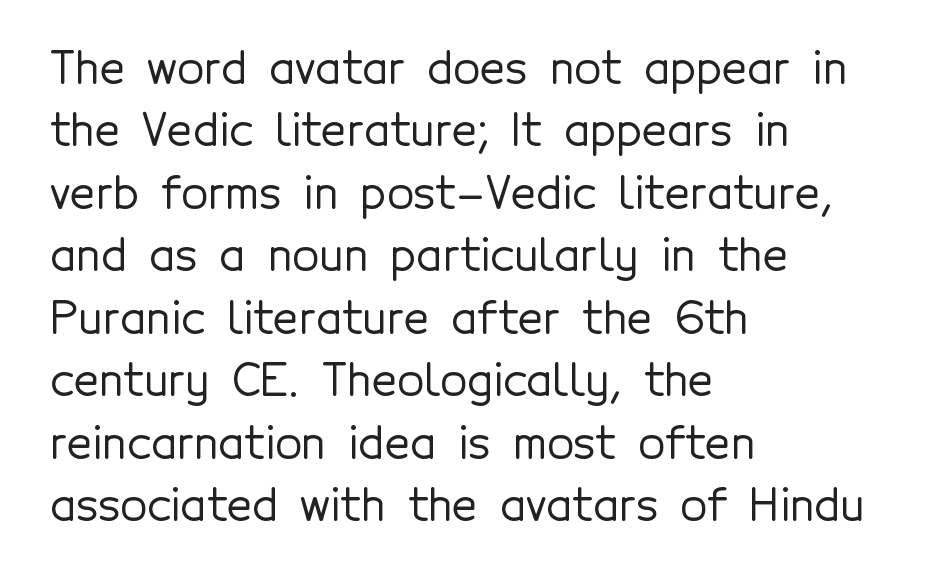
Q: Is the text italic (slanted)? A: No, it is upright.
Q: Is the typeface a serif or a sans-serif typeface? A: Sans-serif.
Q: Is the text underlined? A: No.
Q: How is the paragraph aligned? A: Left-aligned.
Q: Is the spacing between letters normal or unusually wide? A: Normal.
Q: Is the spacing between lines tight, normal or loose? A: Normal.
Q: Width (condensed, normal, or wide)? A: Normal.
Q: x-height? A: Medium.
Q: Monospaced? A: No.
